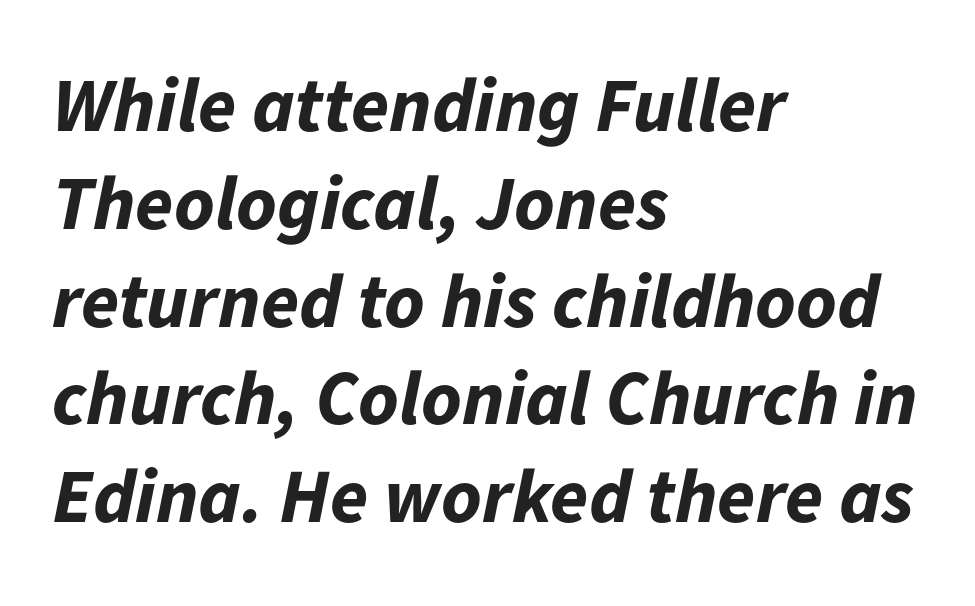
{"italic": "yes", "lean": "right", "slant_degrees": 11, "bold": "yes", "weight": "bold", "width": "normal", "stroke_contrast": "low", "x_height": "medium", "monospaced": "no", "underline": "no", "align": "left", "line_spacing": "normal", "line_spacing_ratio": 1.27, "letter_spacing": "normal", "letter_spacing_em": 0.0, "glyph_px": 77}
